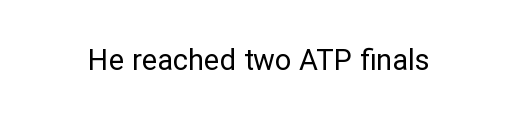
The image shows 29 px regular-weight sans-serif type, upright; set normal letter spacing, not underlined; low stroke contrast and a medium x-height.
